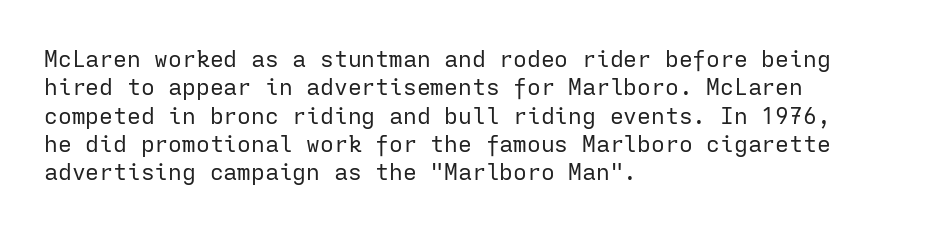
Q: Is the text bold? A: No.
Q: Is the text italic (slanted)? A: No, it is upright.
Q: Is the text underlined? A: No.
Q: How is the paragraph aligned? A: Left-aligned.
Q: Is the spacing between letters normal or unusually wide? A: Normal.
